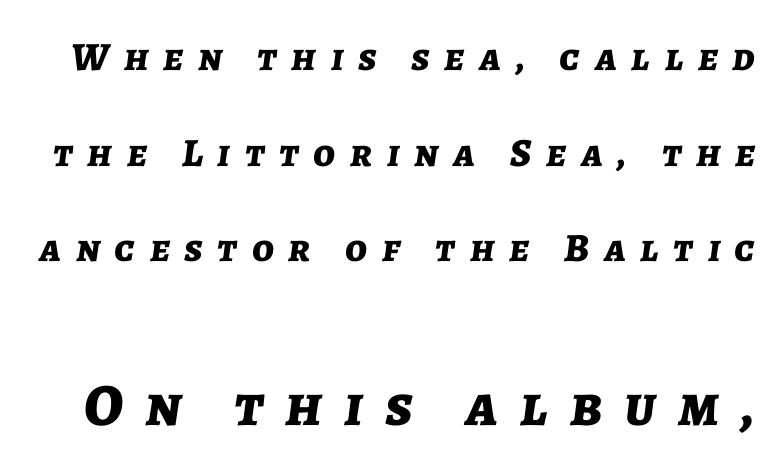
Q: Is the text bold? A: Yes.
Q: Is the text italic (slanted)? A: Yes, it leans right by about 7 degrees.
Q: Is the text underlined? A: No.
Q: Is the spacing between letters normal or unusually wide? A: Unusually wide.
Q: Is the spacing between lines tight, normal or loose? A: Loose.
Q: Which block of text is set in a larger size, the first (top) or the second (bottom)? A: The second (bottom) one.
Q: Width (condensed, normal, or wide)? A: Normal.
Q: Stroke contrast? A: Low.
Q: x-height? A: Medium.
Q: Monospaced? A: No.
